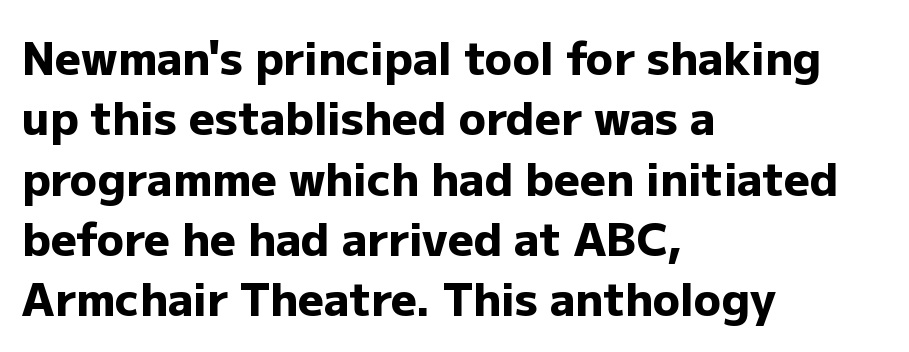
{"serif": "no", "italic": "no", "bold": "yes", "weight": "heavy", "width": "normal", "stroke_contrast": "low", "x_height": "medium", "monospaced": "no", "underline": "no", "align": "left", "line_spacing": "normal", "line_spacing_ratio": 1.34, "letter_spacing": "normal", "letter_spacing_em": 0.0, "glyph_px": 45}
